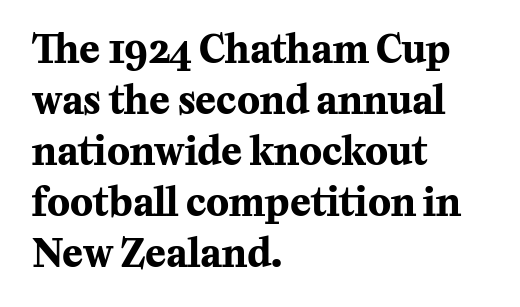
The image shows 38 px bold serif type, upright; set left-aligned, normal line spacing (1.34x), normal letter spacing, not underlined; medium stroke contrast and a medium x-height.
